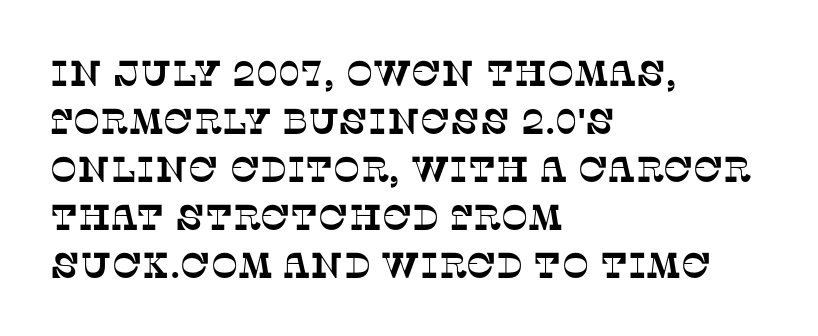
{"serif": "yes", "width": "normal", "stroke_contrast": "low", "x_height": "large", "monospaced": "no", "underline": "no", "align": "left", "line_spacing": "normal", "line_spacing_ratio": 1.33, "letter_spacing": "normal", "letter_spacing_em": 0.0, "glyph_px": 36}
